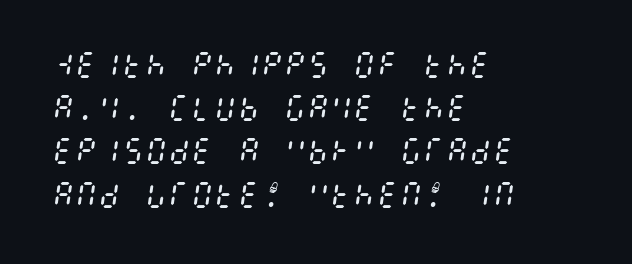
The image shows 29 px regular-weight, condensed type, italic (leaning right); set left-aligned, normal line spacing (1.49x), normal letter spacing, not underlined; medium stroke contrast and a large x-height.
